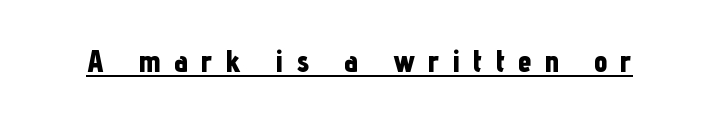
The image shows 31 px bold, condensed sans-serif type, upright; set unusually wide letter spacing (+0.42 em), underlined; low stroke contrast and a medium x-height.
